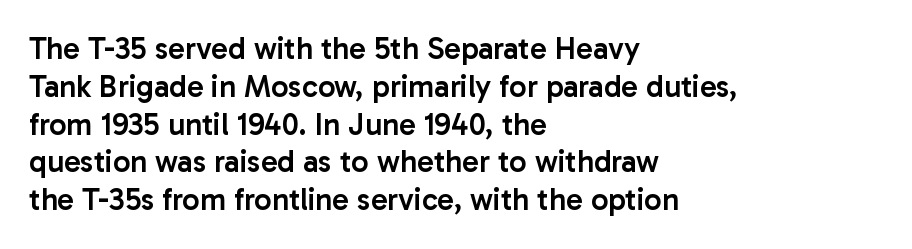
Rendered with straight, roman letterforms. This sample has the flowing, uneven cadence of proportional lettering. Note: no serifs on the glyphs. The rendering uses a semibold face; strokes are thickened but not to full bold. You could call the tracking neutral — neither tight nor loose.
